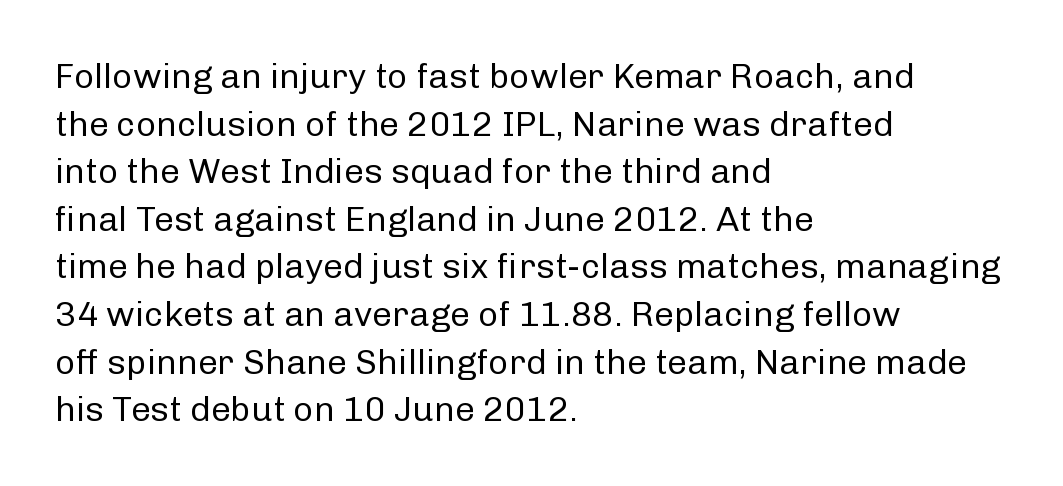
The passage shown is not underscored anywhere. Is the letter spacing exaggerated? No — it looks like the ordinary default. The face used here is proportionally spaced, like ordinary book or web type. Stems and bowls with no extra thickness — not bold.
